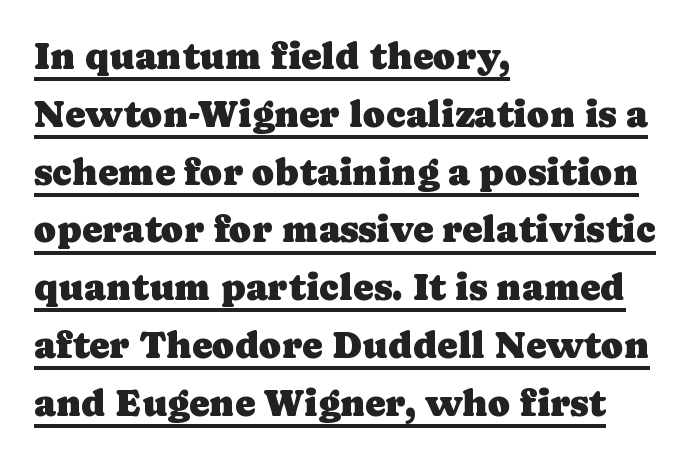
Every stem runs plumb, perpendicular to the baseline. The rendering keeps characters at their native spacing. Quick note: interline space is typical. Teacher's note: observe the even left margin — that is flush-left alignment. This sample has the flowing, uneven cadence of proportional lettering.
